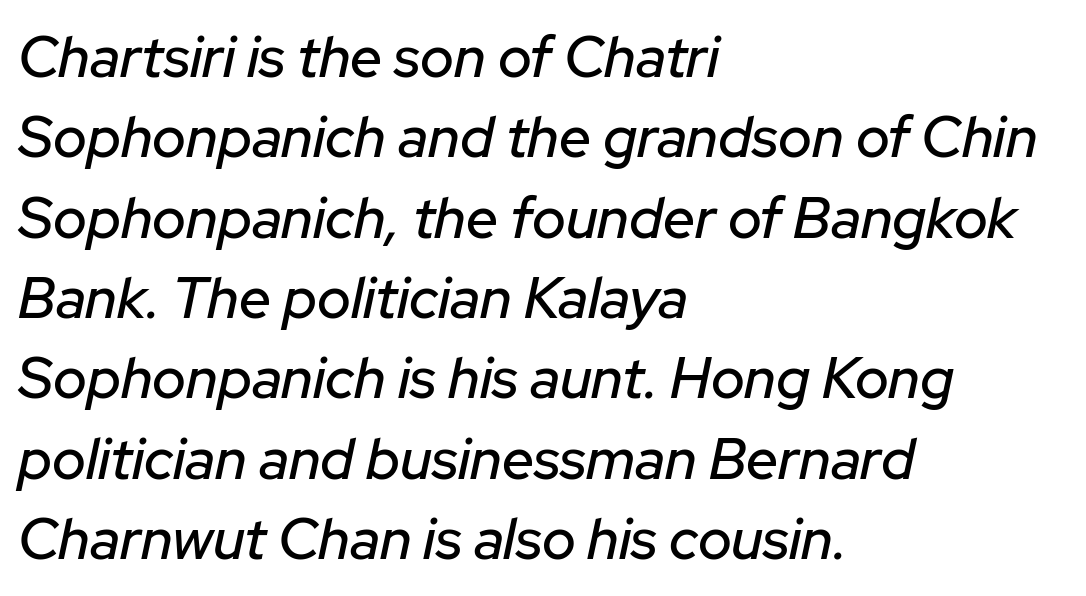
The image shows 57 px text type, italic (leaning right); set left-aligned, normal line spacing (1.41x), normal letter spacing, not underlined; low stroke contrast and a medium x-height.
